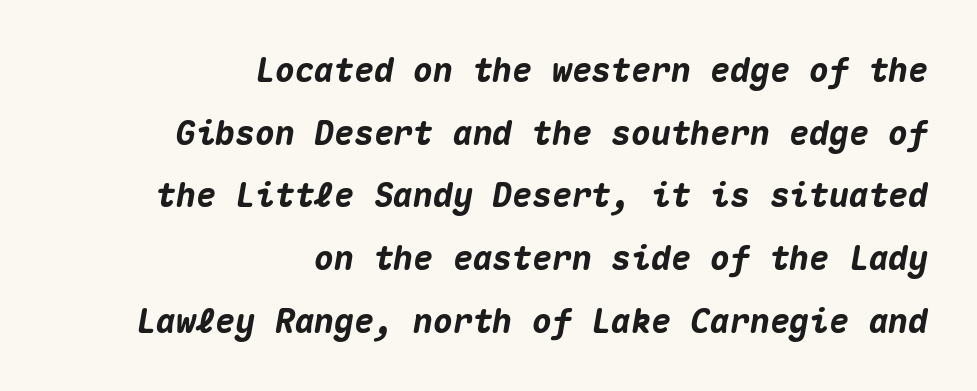
{"italic": "yes", "lean": "right", "slant_degrees": 10, "bold": "yes", "weight": "heavy", "width": "normal", "stroke_contrast": "medium", "x_height": "medium", "monospaced": "yes", "underline": "no", "align": "right", "line_spacing": "loose", "line_spacing_ratio": 1.9, "letter_spacing": "normal", "letter_spacing_em": 0.0, "glyph_px": 33}
